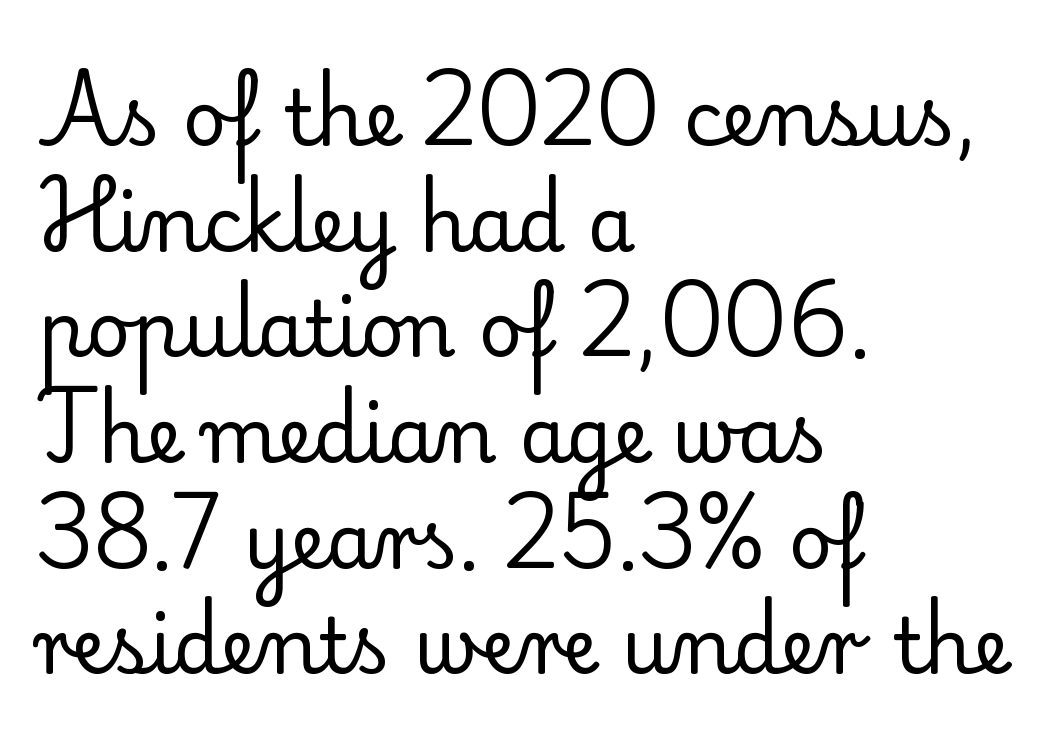
Q: Is the text bold? A: No.
Q: Is the text italic (slanted)? A: No, it is upright.
Q: Is the typeface a serif or a sans-serif typeface? A: Serif.
Q: Is the text underlined? A: No.
Q: How is the paragraph aligned? A: Left-aligned.
Q: Is the spacing between letters normal or unusually wide? A: Normal.
Q: Is the spacing between lines tight, normal or loose? A: Normal.
Q: Width (condensed, normal, or wide)? A: Normal.
Q: Stroke contrast? A: Low.
Q: x-height? A: Small.
Q: Monospaced? A: No.
